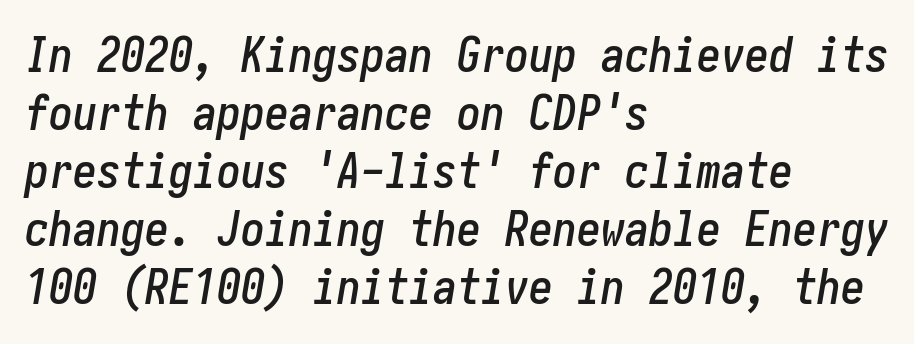
Clear beneath every line of the passage. The lettering tilts uniformly, giving the passage an italic look. Alignment: flush left. Nobody touched the tracking dial on this one.
